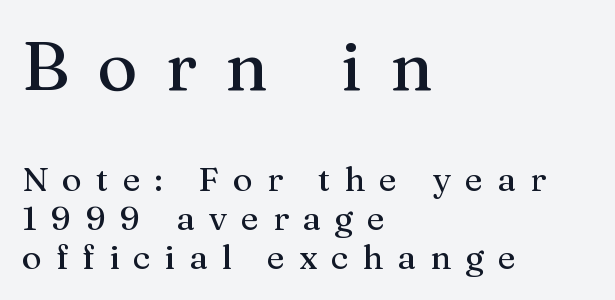
{"serif": "yes", "italic": "no", "width": "normal", "stroke_contrast": "medium", "x_height": "medium", "monospaced": "no", "underline": "no", "align": "left", "line_spacing": "tight", "line_spacing_ratio": 1.15, "letter_spacing": "wide", "letter_spacing_em": 0.41, "larger_block": "first", "size_ratio": 2.03, "glyph_px": 69}
